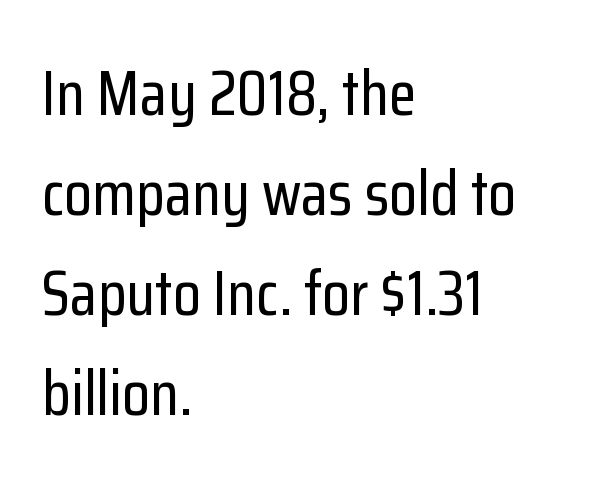
Q: Is the text italic (slanted)? A: No, it is upright.
Q: Is the typeface a serif or a sans-serif typeface? A: Sans-serif.
Q: Is the text underlined? A: No.
Q: How is the paragraph aligned? A: Left-aligned.
Q: Is the spacing between letters normal or unusually wide? A: Normal.
Q: Is the spacing between lines tight, normal or loose? A: Normal.
Q: Width (condensed, normal, or wide)? A: Condensed.
Q: Stroke contrast? A: Low.
Q: x-height? A: Medium.
Q: Monospaced? A: No.
